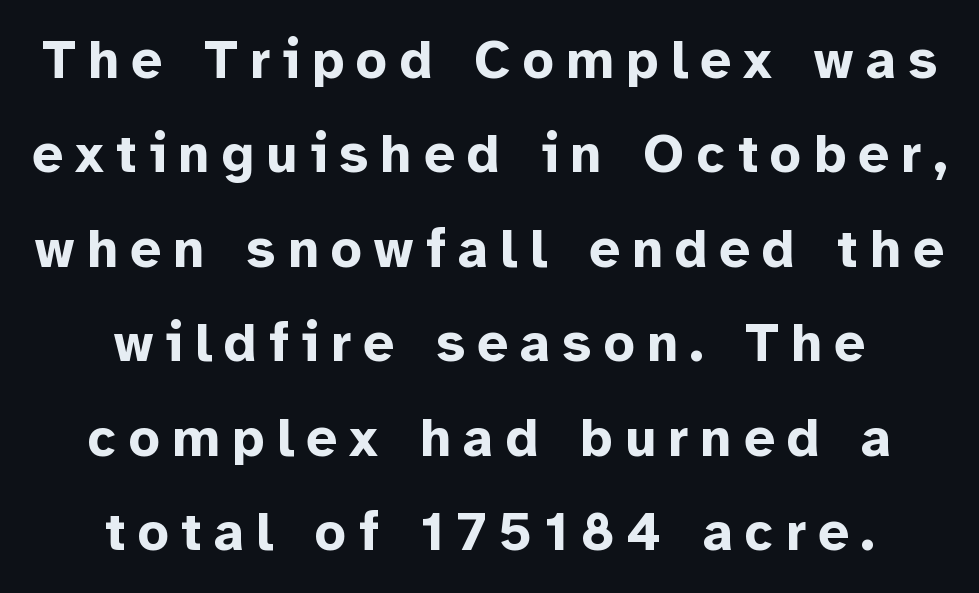
Typographic density is high because the face is bold. Spacing verdict: proportional, widths tailored to each character. What stands out about the letter spacing? Its width — letters are far apart. This rendering uses center alignment, leaving both contours irregular but symmetric.
